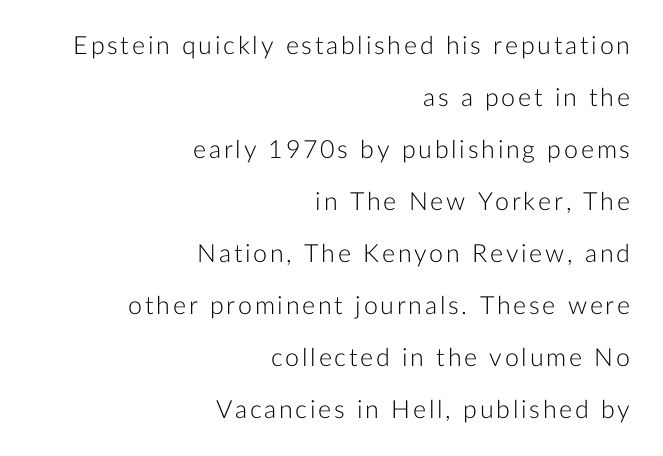
Q: Is the text bold? A: No.
Q: Is the text italic (slanted)? A: No, it is upright.
Q: Is the text underlined? A: No.
Q: How is the paragraph aligned? A: Right-aligned.
Q: Is the spacing between lines tight, normal or loose? A: Loose.
